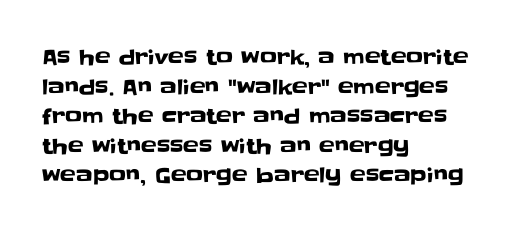
Q: Is the text italic (slanted)? A: No, it is upright.
Q: Is the text underlined? A: No.
Q: How is the paragraph aligned? A: Left-aligned.
Q: Is the spacing between letters normal or unusually wide? A: Normal.
Q: Is the spacing between lines tight, normal or loose? A: Normal.
